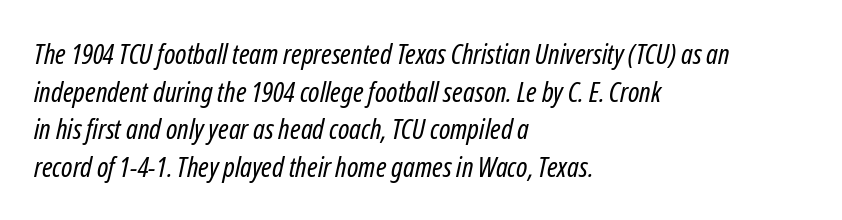
This is oblique type, the kind used for emphasis or titles. Summary of weight: not heavy and not bold. Caption: multi-line text, flush left, ragged right. How would I describe the line gaps? Plain and ordinary. Nothing unusual about the tracking: characters are spaced as the font intends. The zone under the glyphs is completely vacant.
